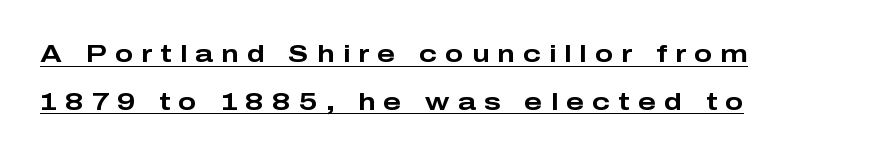
{"italic": "no", "bold": "yes", "underline": "yes", "align": "left", "line_spacing": "loose", "line_spacing_ratio": 1.98, "letter_spacing": "wide", "letter_spacing_em": 0.34, "glyph_px": 24}
